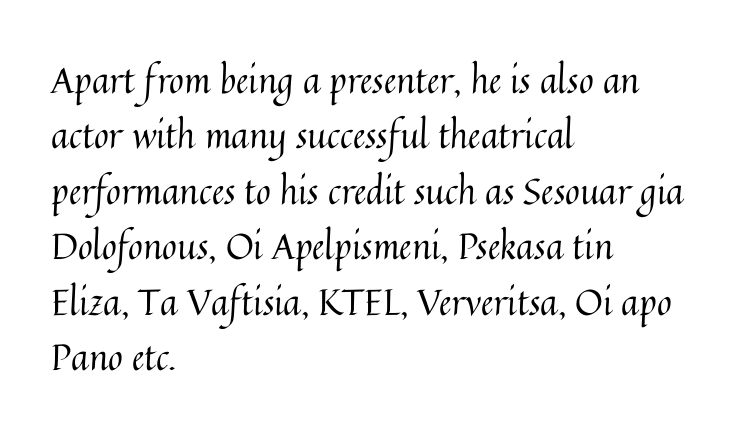
The image shows 36 px regular-weight type; set left-aligned, normal line spacing (1.54x), normal letter spacing, not underlined; medium stroke contrast and a medium x-height.
